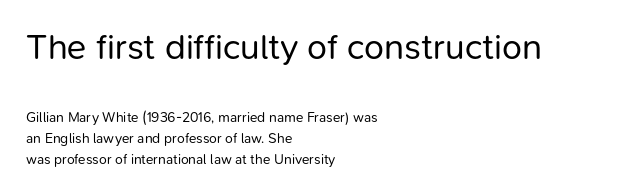
The image shows 36 px regular-weight sans-serif type, upright; set left-aligned, normal line spacing (1.5x), normal letter spacing, not underlined; the first (top) block is 2.57x larger; low stroke contrast and a medium x-height.
